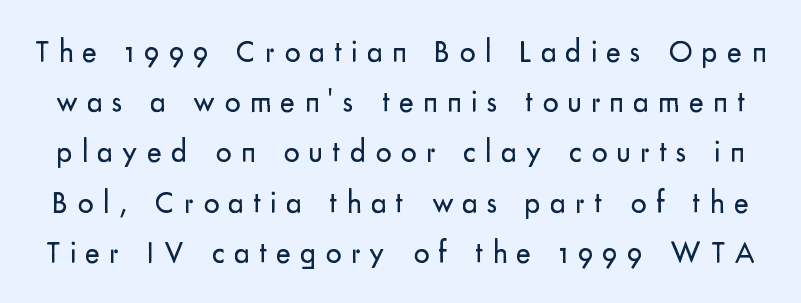
The image shows 31 px regular-weight sans-serif type, upright; set normal line spacing (1.62x), unusually wide letter spacing (+0.3 em), not underlined; low stroke contrast and a small x-height.
